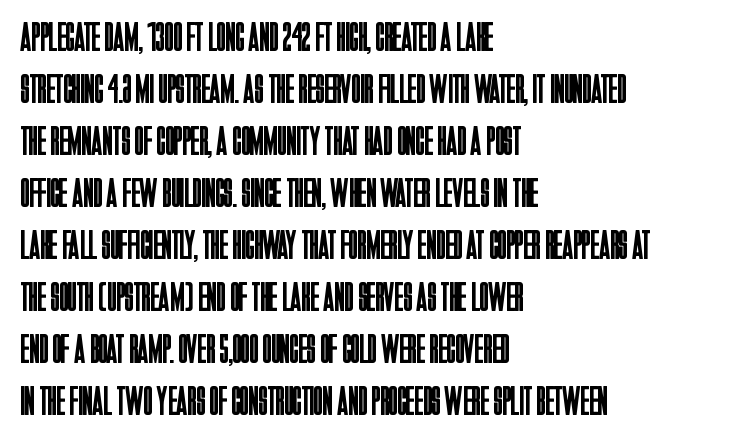
The image shows 41 px regular-weight, condensed sans-serif type, upright; set left-aligned, normal line spacing (1.27x), normal letter spacing, not underlined; low stroke contrast and a large x-height.
